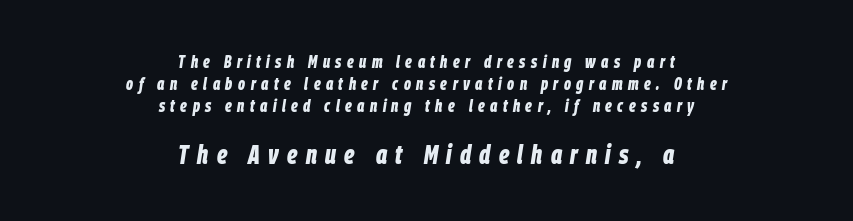
The area under the type is left untouched. The face used here has a pronounced slope to its letters. Typesetter's note: full bold, strokes at maximum text heaviness. Which margin do the lines hug? Neither — every line sits in the middle. The emphasis by scale lands on block number two, below.
